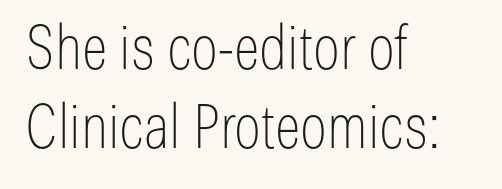
No heavy texture on the line: the type isn't bold. The letters carry no serifs — their stems end cleanly without finishing strokes. Anything drawn beneath the words? Only blank space. Horizontal bands of white between lines are of average thickness. Posture: straight, roman, zero tilt. Students, note that the glyphs here touch the page at normal intervals.
